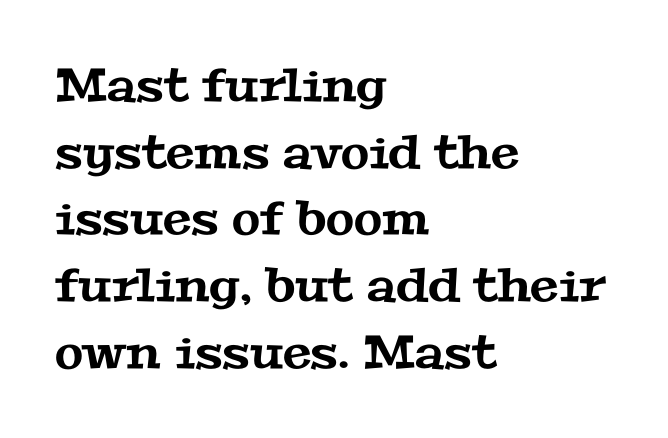
The image shows 46 px wide serif type; set left-aligned, normal line spacing (1.45x), normal letter spacing, not underlined; medium stroke contrast and a medium x-height.
